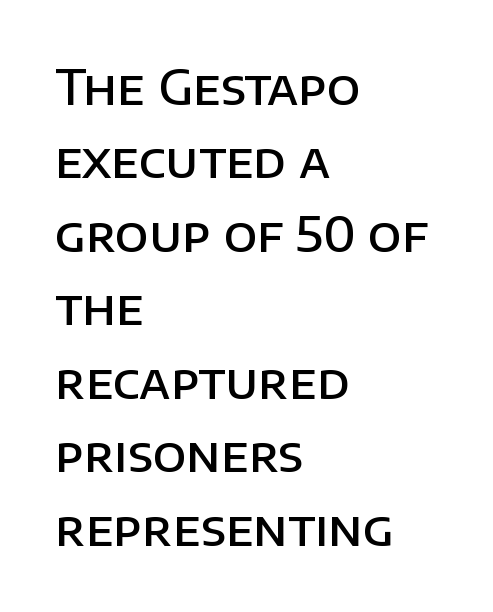
{"serif": "no", "italic": "no", "bold": "semi", "weight": "semibold", "width": "normal", "stroke_contrast": "low", "x_height": "large", "monospaced": "no", "underline": "no", "align": "left", "line_spacing": "normal", "line_spacing_ratio": 1.53, "letter_spacing": "normal", "letter_spacing_em": 0.0, "glyph_px": 48}
